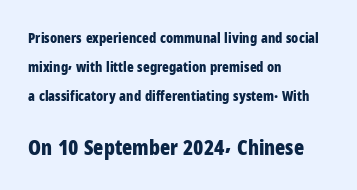
Q: Is the text bold? A: Yes.
Q: Is the text italic (slanted)? A: No, it is upright.
Q: Is the text underlined? A: No.
Q: How is the paragraph aligned? A: Left-aligned.
Q: Is the spacing between letters normal or unusually wide? A: Normal.
Q: Is the spacing between lines tight, normal or loose? A: Loose.
Q: Which block of text is set in a larger size, the first (top) or the second (bottom)? A: The second (bottom) one.
